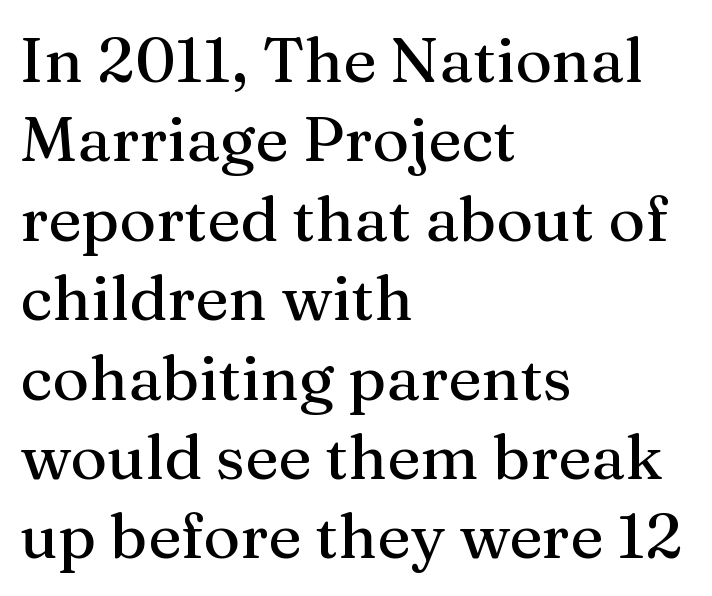
Q: Is the text italic (slanted)? A: No, it is upright.
Q: Is the typeface a serif or a sans-serif typeface? A: Serif.
Q: Is the text underlined? A: No.
Q: How is the paragraph aligned? A: Left-aligned.
Q: Is the spacing between letters normal or unusually wide? A: Normal.
Q: Is the spacing between lines tight, normal or loose? A: Normal.
Q: Width (condensed, normal, or wide)? A: Normal.
Q: Stroke contrast? A: Medium.
Q: x-height? A: Medium.
Q: Monospaced? A: No.
